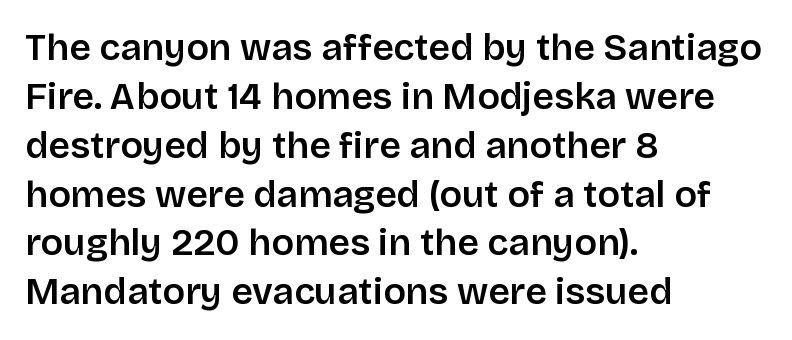
Q: Is the text bold? A: Semi-bold.
Q: Is the text italic (slanted)? A: No, it is upright.
Q: Is the typeface a serif or a sans-serif typeface? A: Sans-serif.
Q: Is the text underlined? A: No.
Q: How is the paragraph aligned? A: Left-aligned.
Q: Is the spacing between letters normal or unusually wide? A: Normal.
Q: Is the spacing between lines tight, normal or loose? A: Normal.
Q: Width (condensed, normal, or wide)? A: Normal.
Q: Stroke contrast? A: Low.
Q: x-height? A: Large.
Q: Monospaced? A: No.
